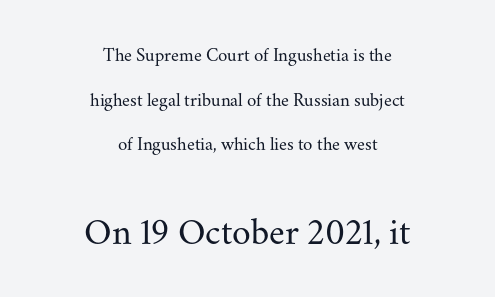
The image shows 38 px regular-weight serif type, upright; set centered, loose line spacing (2.35x), normal letter spacing, not underlined; the second (bottom) block is 2.0x larger; medium stroke contrast and a small x-height.
